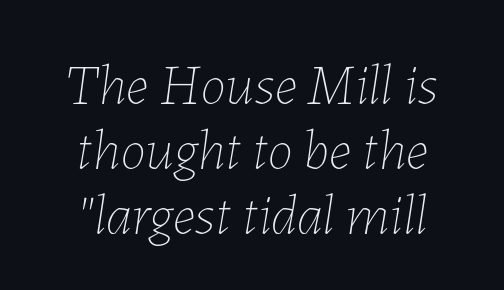
{"italic": "yes", "lean": "right", "slant_degrees": 7, "bold": "no", "weight": "thin", "width": "normal", "stroke_contrast": "low", "x_height": "medium", "monospaced": "no", "underline": "no", "align": "center", "line_spacing": "tight", "line_spacing_ratio": 1.14, "letter_spacing": "normal", "letter_spacing_em": 0.0, "glyph_px": 57}
